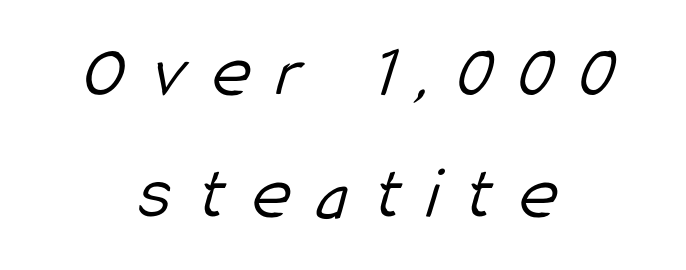
{"serif": "no", "bold": "no", "weight": "light", "width": "condensed", "stroke_contrast": "low", "x_height": "medium", "monospaced": "no", "underline": "no", "align": "center", "line_spacing": "normal", "line_spacing_ratio": 1.65, "letter_spacing": "wide", "letter_spacing_em": 0.35, "glyph_px": 74}
